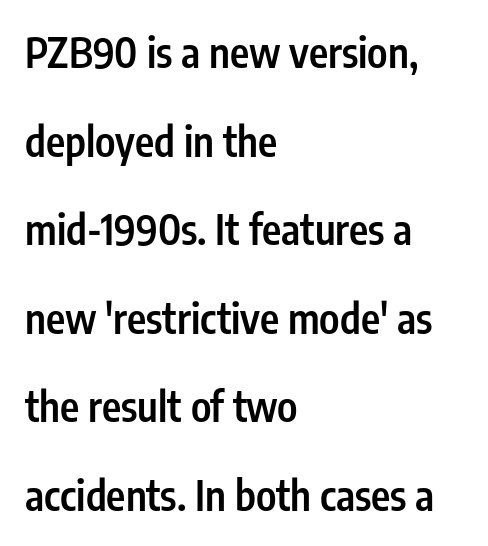
{"serif": "no", "italic": "no", "bold": "semi", "weight": "semibold", "width": "condensed", "stroke_contrast": "low", "x_height": "medium", "monospaced": "no", "underline": "no", "align": "left", "line_spacing": "loose", "line_spacing_ratio": 2.16, "letter_spacing": "normal", "letter_spacing_em": 0.0, "glyph_px": 41}
